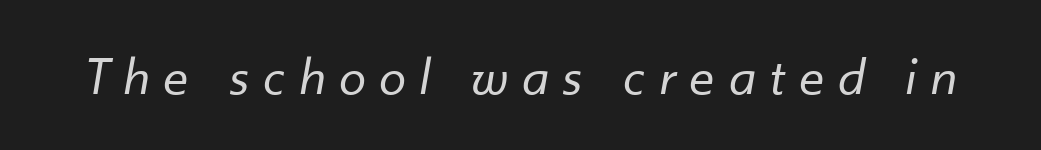
Spacing verdict: proportional, widths tailored to each character. Compared with a typical body face, this is equally light or lighter still. Looking at the ascenders, they clearly lean. The strip under each line holds only bare page. The tracking reads as deliberately expanded to a designer's eye.
